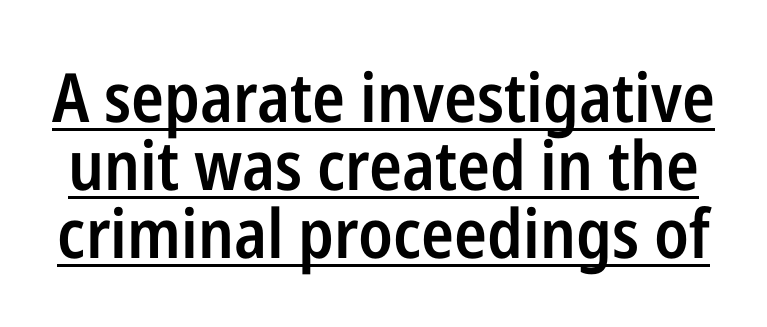
These lines are rendered in a variable-pitch font. Observe the absence of serifs on each vertical stroke in this sample. The face used here appears with an underline applied. Tracking here is standard; glyphs follow each other at the usual distance. Every stem runs plumb, perpendicular to the baseline. Does the leading feel generous? Not at all — it's pinched.
